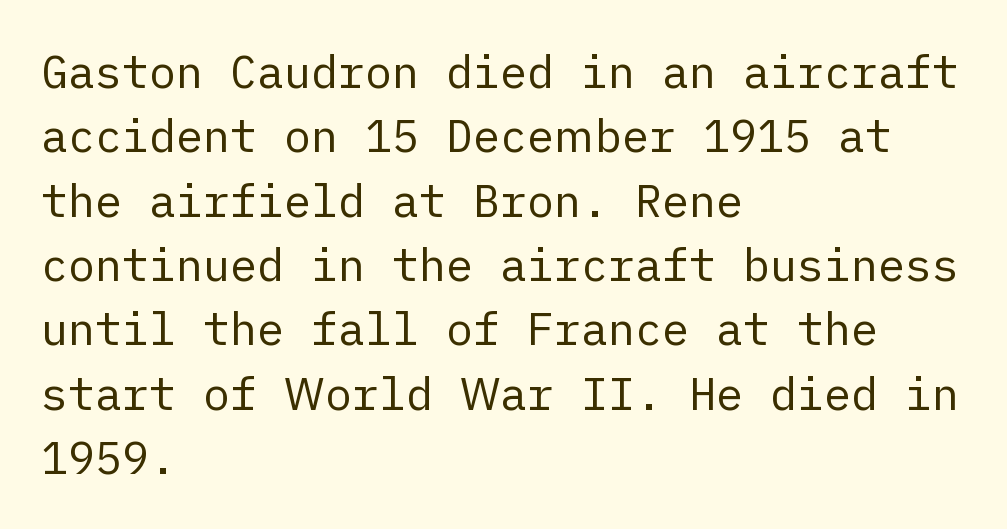
Q: Is the text bold? A: No.
Q: Is the text italic (slanted)? A: No, it is upright.
Q: Is the typeface a serif or a sans-serif typeface? A: Sans-serif.
Q: Is the text underlined? A: No.
Q: How is the paragraph aligned? A: Left-aligned.
Q: Is the spacing between letters normal or unusually wide? A: Normal.
Q: Is the spacing between lines tight, normal or loose? A: Normal.
Q: Width (condensed, normal, or wide)? A: Normal.
Q: Stroke contrast? A: Low.
Q: x-height? A: Medium.
